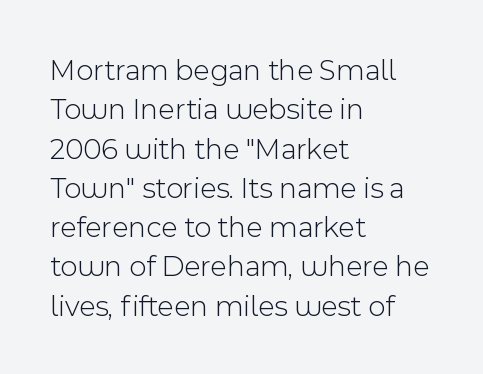
Tall strokes in this sample are plumb rather than angled. Looks like regular typesetting: each glyph gets only the width it needs. The cut favours lightness, reaching ordinary text weight at its darkest. Unlike a traditional serif, this face leaves its strokes unadorned.
